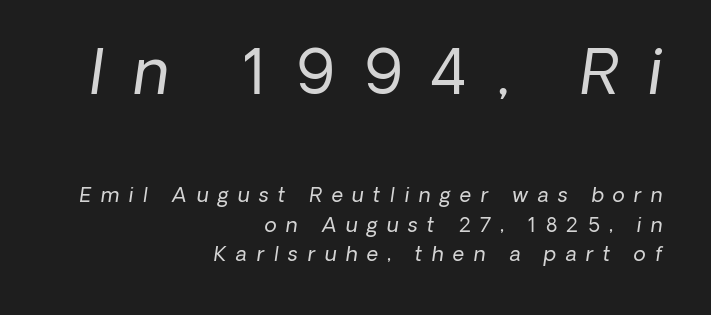
Q: Is the text bold? A: No.
Q: Is the typeface a serif or a sans-serif typeface? A: Sans-serif.
Q: Is the text underlined? A: No.
Q: How is the paragraph aligned? A: Right-aligned.
Q: Is the spacing between letters normal or unusually wide? A: Unusually wide.
Q: Is the spacing between lines tight, normal or loose? A: Normal.
Q: Which block of text is set in a larger size, the first (top) or the second (bottom)? A: The first (top) one.
Q: Width (condensed, normal, or wide)? A: Normal.
Q: Stroke contrast? A: Low.
Q: x-height? A: Medium.
Q: Monospaced? A: No.
